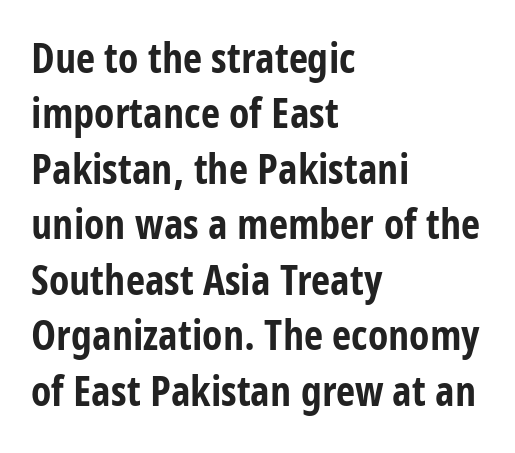
Q: Is the text bold? A: Yes.
Q: Is the text italic (slanted)? A: No, it is upright.
Q: Is the typeface a serif or a sans-serif typeface? A: Sans-serif.
Q: Is the text underlined? A: No.
Q: How is the paragraph aligned? A: Left-aligned.
Q: Is the spacing between letters normal or unusually wide? A: Normal.
Q: Is the spacing between lines tight, normal or loose? A: Normal.
Q: Width (condensed, normal, or wide)? A: Condensed.
Q: Stroke contrast? A: Low.
Q: x-height? A: Large.
Q: Monospaced? A: No.
